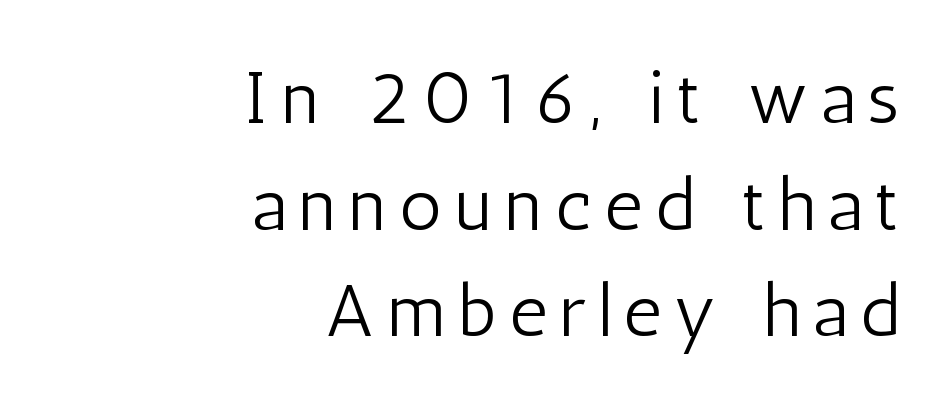
Teacher's note: observe the even right margin — that is flush-right alignment. This sample uses an upright cut, with every glyph sitting square on the baseline. Nothing heavy about these letters — not bold at all. The type family on display is of the sans-serif kind. Think of a printed novel: that variable character pitch is what you see here. Has an underline been added? It has not.
